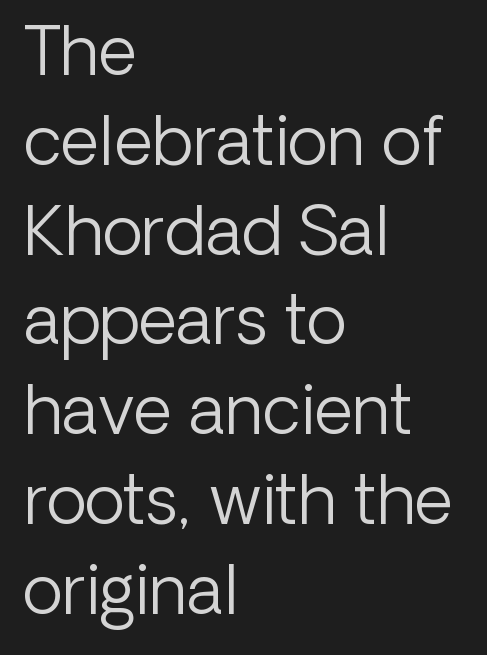
{"serif": "no", "italic": "no", "bold": "no", "weight": "light", "width": "normal", "stroke_contrast": "low", "x_height": "medium", "monospaced": "no", "underline": "no", "align": "left", "line_spacing": "normal", "line_spacing_ratio": 1.34, "letter_spacing": "normal", "letter_spacing_em": 0.0, "glyph_px": 67}
